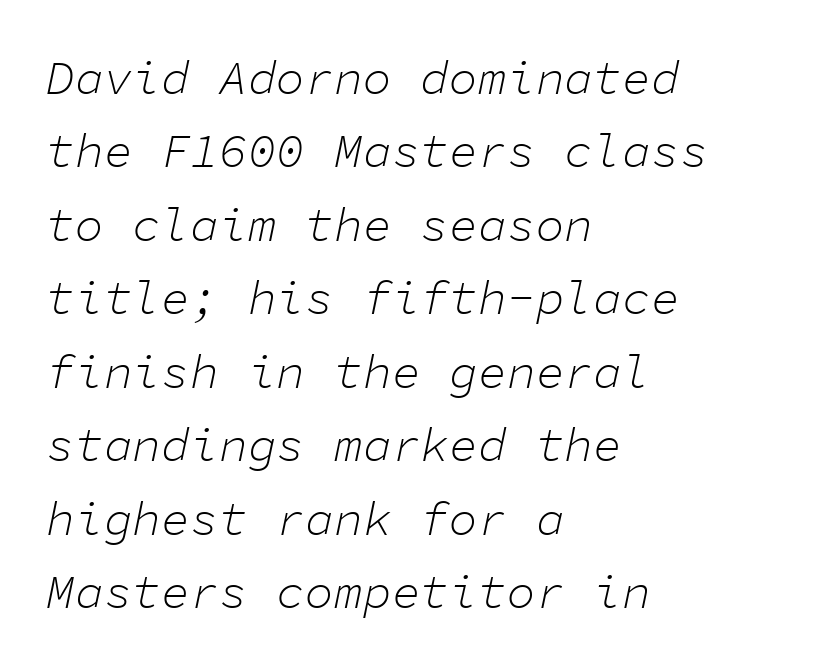
{"italic": "yes", "lean": "right", "slant_degrees": 11, "bold": "no", "weight": "light", "width": "normal", "stroke_contrast": "low", "x_height": "medium", "monospaced": "yes", "underline": "no", "align": "left", "line_spacing": "normal", "line_spacing_ratio": 1.53, "letter_spacing": "normal", "letter_spacing_em": 0.0, "glyph_px": 48}
